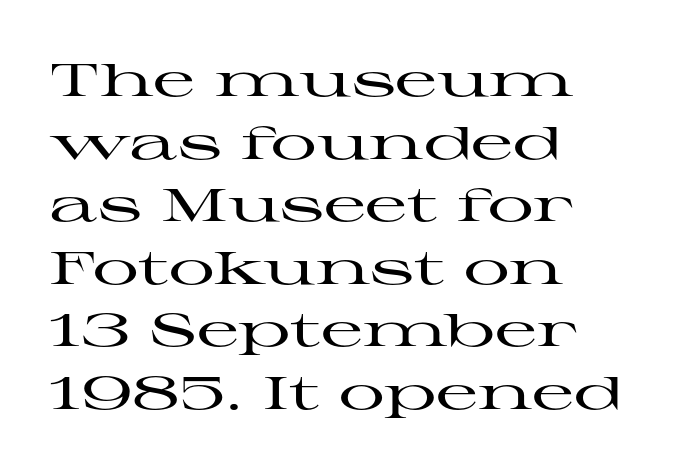
{"serif": "yes", "italic": "no", "width": "wide", "stroke_contrast": "high", "x_height": "medium", "monospaced": "no", "underline": "no", "align": "left", "line_spacing": "normal", "line_spacing_ratio": 1.36, "letter_spacing": "normal", "letter_spacing_em": 0.0, "glyph_px": 46}
